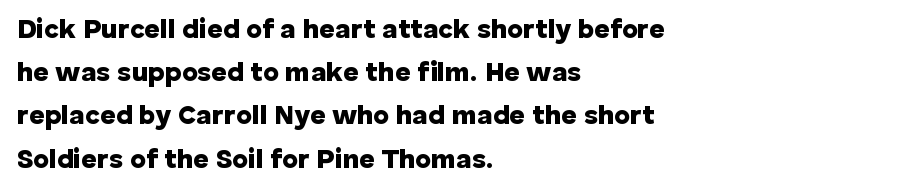
{"italic": "no", "bold": "yes", "underline": "no", "align": "left", "line_spacing": "normal", "line_spacing_ratio": 1.6, "letter_spacing": "normal", "letter_spacing_em": 0.0, "glyph_px": 27}
